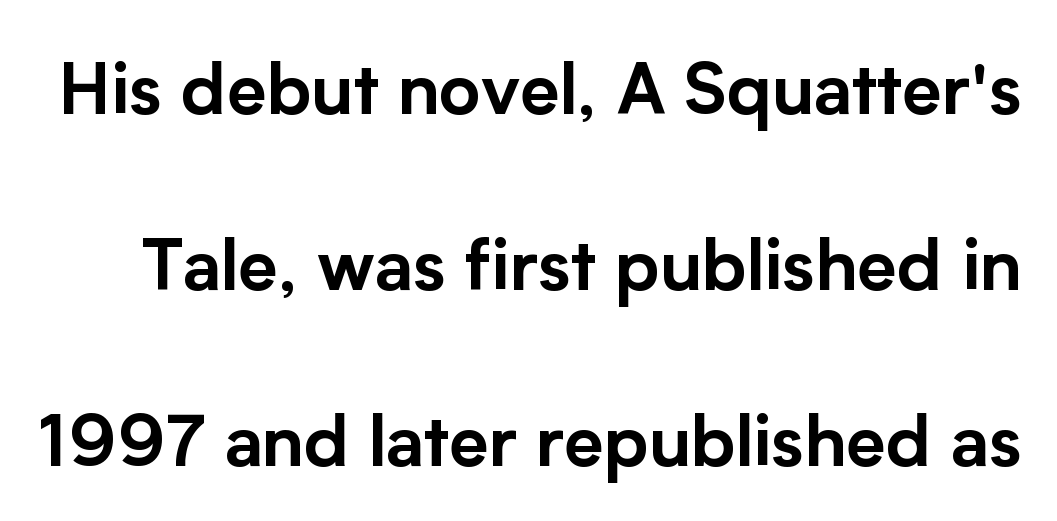
{"serif": "no", "italic": "no", "width": "normal", "stroke_contrast": "low", "x_height": "medium", "monospaced": "no", "underline": "no", "line_spacing": "loose", "line_spacing_ratio": 2.48, "letter_spacing": "normal", "letter_spacing_em": 0.0, "glyph_px": 71}
